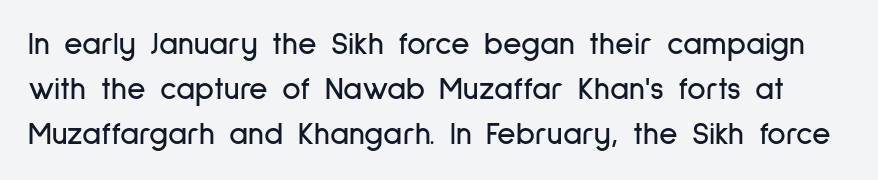
Q: Is the text italic (slanted)? A: No, it is upright.
Q: Is the typeface a serif or a sans-serif typeface? A: Sans-serif.
Q: Is the text underlined? A: No.
Q: Is the spacing between letters normal or unusually wide? A: Normal.
Q: Is the spacing between lines tight, normal or loose? A: Normal.
Q: Width (condensed, normal, or wide)? A: Condensed.
Q: Stroke contrast? A: Low.
Q: x-height? A: Medium.
Q: Monospaced? A: No.
